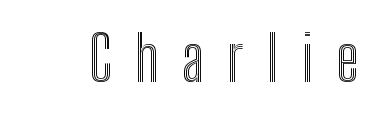
Q: Is the text italic (slanted)? A: No, it is upright.
Q: Is the text underlined? A: No.
Q: Is the spacing between letters normal or unusually wide? A: Unusually wide.
Q: Width (condensed, normal, or wide)? A: Condensed.
Q: x-height? A: Medium.
Q: Monospaced? A: No.
